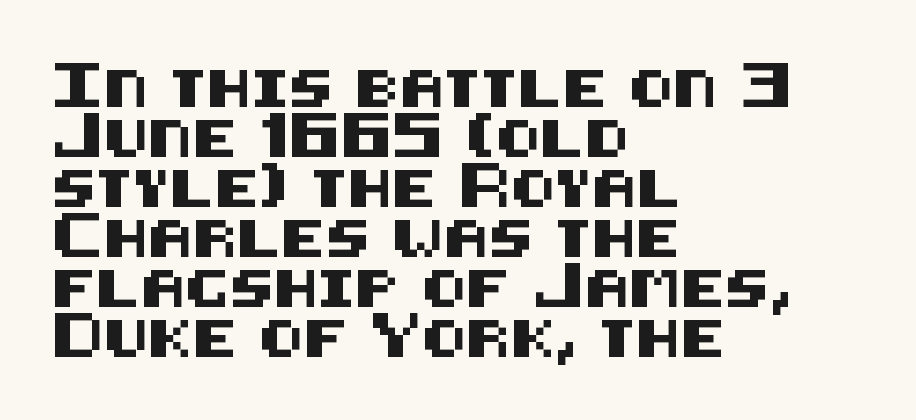
{"serif": "no", "italic": "no", "width": "normal", "stroke_contrast": "medium", "x_height": "large", "underline": "no", "align": "left", "line_spacing": "normal", "line_spacing_ratio": 1.35, "letter_spacing": "normal", "letter_spacing_em": 0.0, "glyph_px": 37}
